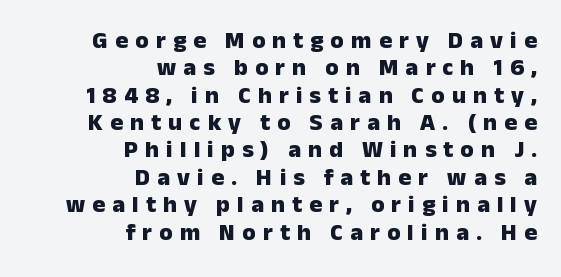
Rendered with straight, roman letterforms. The typesetter chose a ragged-left arrangement here. Rows of type sit shoulder to shoulder in the vertical direction. Plenty of ink on the page — the face is bold. The specimen omits any rule beneath the text block's lines.
